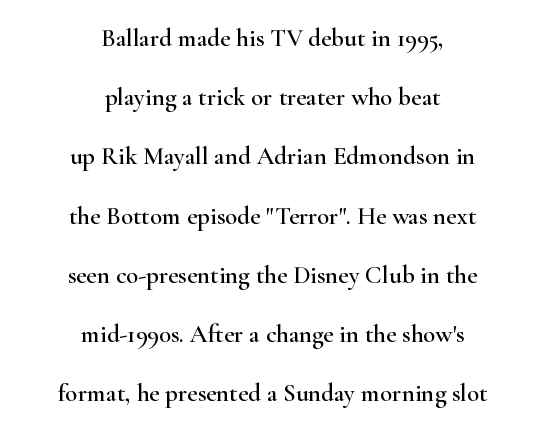
You can tell it's not italic because the verticals are truly vertical. Rows of type keep a wide berth in the vertical direction. The glyphs are unaccompanied by any horizontal stroke below them. Spacing between characters is what you'd get straight out of the box. This rendering uses center alignment, leaving both contours irregular but symmetric.
